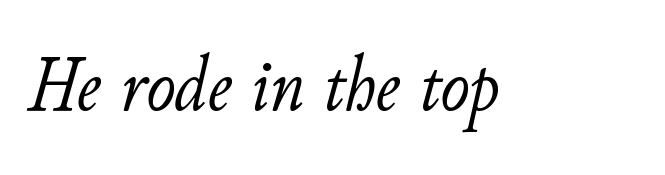
Q: Is the text bold? A: No.
Q: Is the text italic (slanted)? A: Yes, it leans right by about 11 degrees.
Q: Is the text underlined? A: No.
Q: Is the spacing between letters normal or unusually wide? A: Normal.
Q: Width (condensed, normal, or wide)? A: Normal.
Q: Stroke contrast? A: Low.
Q: x-height? A: Small.
Q: Monospaced? A: No.
